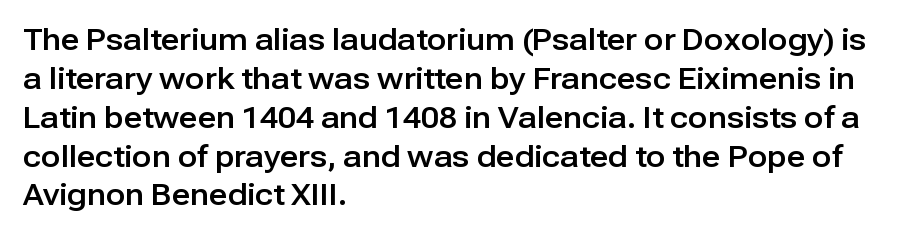
{"serif": "no", "italic": "no", "width": "normal", "stroke_contrast": "low", "x_height": "medium", "monospaced": "no", "underline": "no", "align": "left", "line_spacing": "normal", "line_spacing_ratio": 1.34, "letter_spacing": "normal", "letter_spacing_em": 0.0, "glyph_px": 29}
